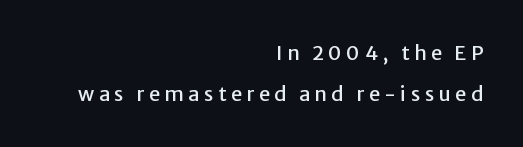
Q: Is the text italic (slanted)? A: No, it is upright.
Q: Is the text underlined? A: No.
Q: How is the paragraph aligned? A: Right-aligned.
Q: Is the spacing between letters normal or unusually wide? A: Unusually wide.
Q: Is the spacing between lines tight, normal or loose? A: Loose.
